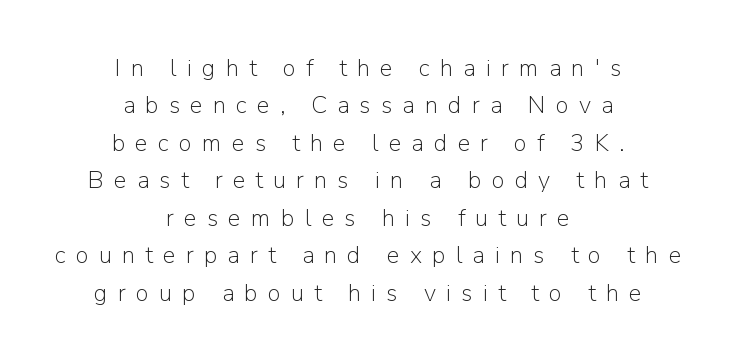
The image shows 24 px text type, upright; set centered, normal line spacing (1.56x), unusually wide letter spacing (+0.42 em), not underlined.
